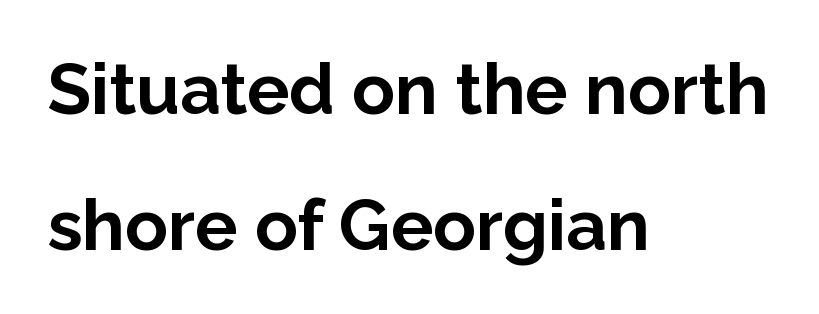
{"serif": "no", "italic": "no", "bold": "yes", "weight": "bold", "width": "normal", "stroke_contrast": "low", "x_height": "medium", "monospaced": "no", "underline": "no", "align": "left", "line_spacing": "loose", "line_spacing_ratio": 1.91, "letter_spacing": "normal", "letter_spacing_em": 0.0, "glyph_px": 71}
